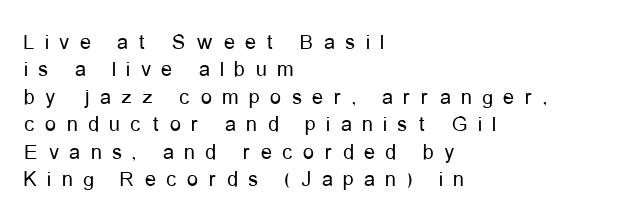
The image shows 22 px text type, upright; set left-aligned, normal line spacing (1.25x), unusually wide letter spacing (+0.48 em), not underlined.
